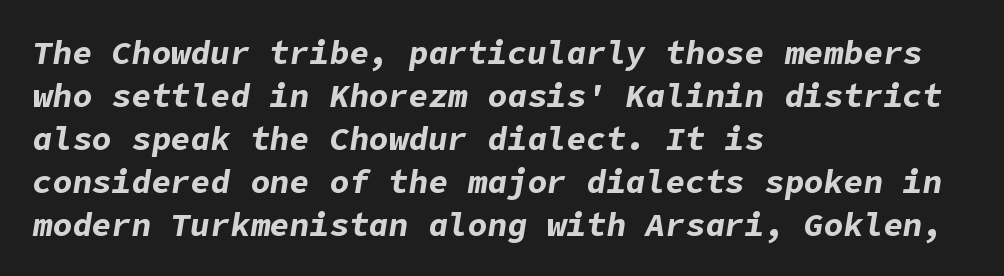
The image shows 33 px bold type, italic (leaning right); set left-aligned, normal line spacing (1.3x), normal letter spacing, not underlined; low stroke contrast and a medium x-height.
